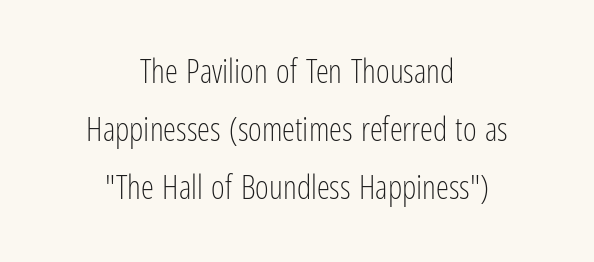
Letters have the restrained weight of plain body copy at most. The passage shown is typeset with a sans-serif family. Is there any slant? The stems are plumb. Here the designer chose a conventional face with non-uniform glyph widths.
